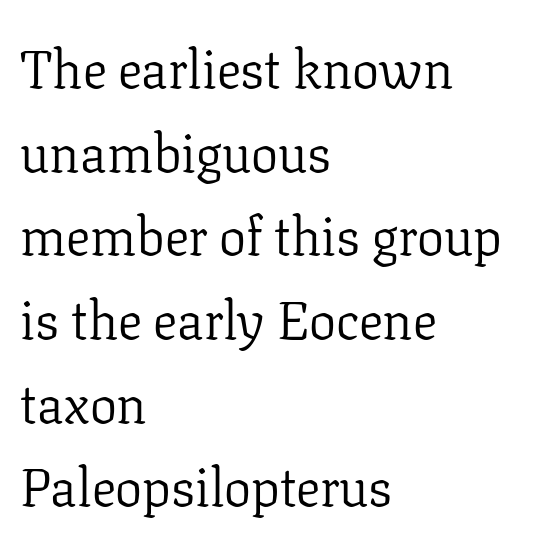
The image shows 54 px light serif type, upright; set left-aligned, normal line spacing (1.55x), normal letter spacing, not underlined; low stroke contrast and a medium x-height.
